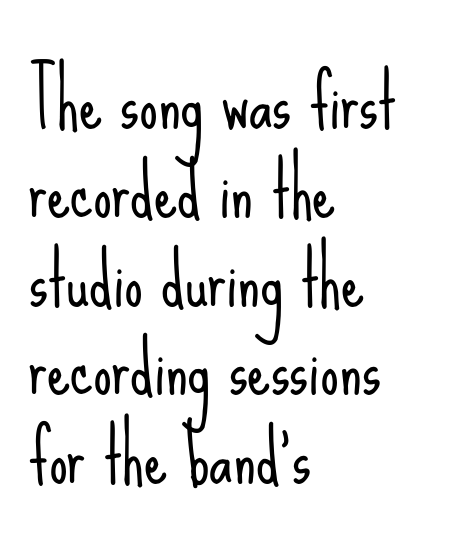
Q: Is the text bold? A: No.
Q: Is the text italic (slanted)? A: No, it is upright.
Q: Is the typeface a serif or a sans-serif typeface? A: Sans-serif.
Q: Is the text underlined? A: No.
Q: How is the paragraph aligned? A: Left-aligned.
Q: Is the spacing between letters normal or unusually wide? A: Normal.
Q: Width (condensed, normal, or wide)? A: Condensed.
Q: Stroke contrast? A: Low.
Q: x-height? A: Small.
Q: Monospaced? A: No.
